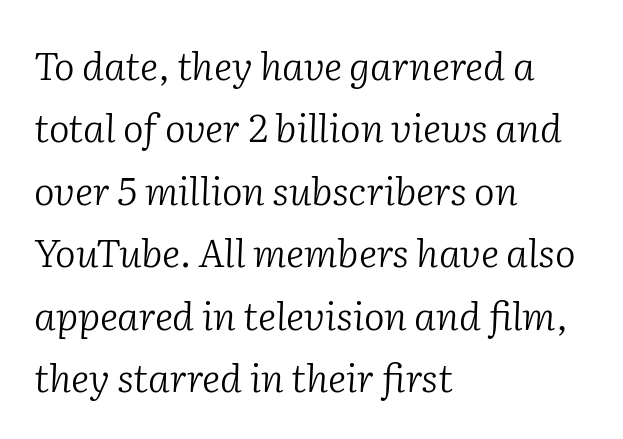
Looks like regular typesetting: each glyph gets only the width it needs. The letterforms sit at book weight or below. Plain, unruled lines of type. Rendered with sloped, italic letterforms.
